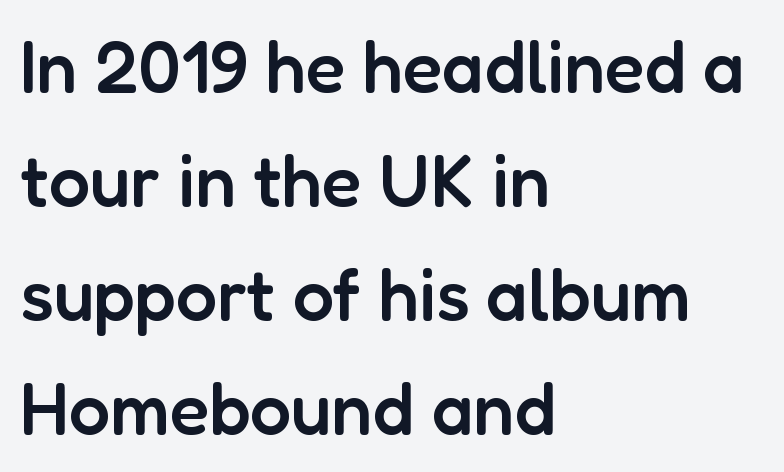
The image shows 73 px semibold sans-serif type, upright; set left-aligned, normal line spacing (1.56x), normal letter spacing, not underlined; low stroke contrast and a medium x-height.
